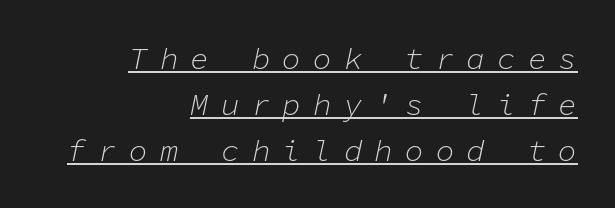
Notice how a bar underscores the lettering throughout. Is the type slanted? Yes — the strokes lean at a clear angle. Leading: standard. Is this a fixed-width face? Yes — each glyph sits in an identical cell. Letters have the restrained weight of plain body copy at most. What stands out about the letter spacing? Its width — letters are far apart.
